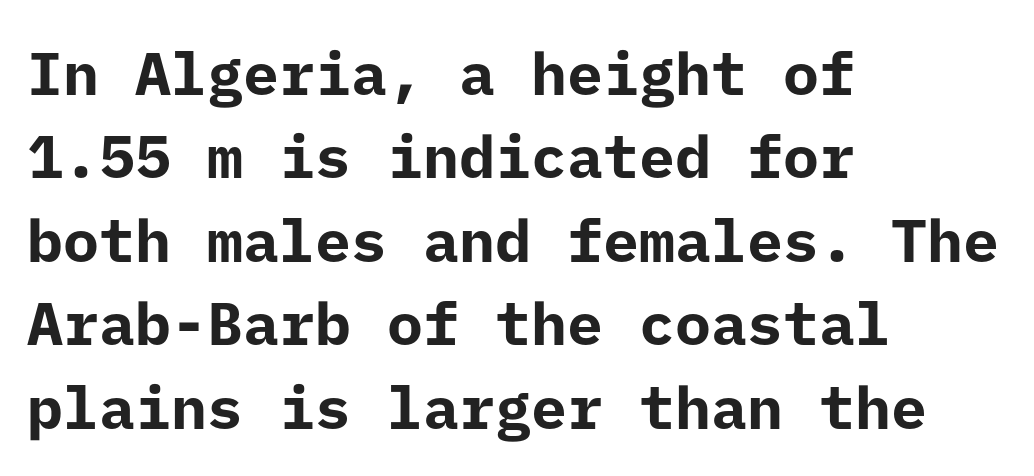
{"serif": "no", "italic": "no", "bold": "yes", "weight": "bold", "width": "normal", "stroke_contrast": "low", "x_height": "medium", "underline": "no", "align": "left", "line_spacing": "normal", "line_spacing_ratio": 1.39, "letter_spacing": "normal", "letter_spacing_em": 0.0, "glyph_px": 60}
